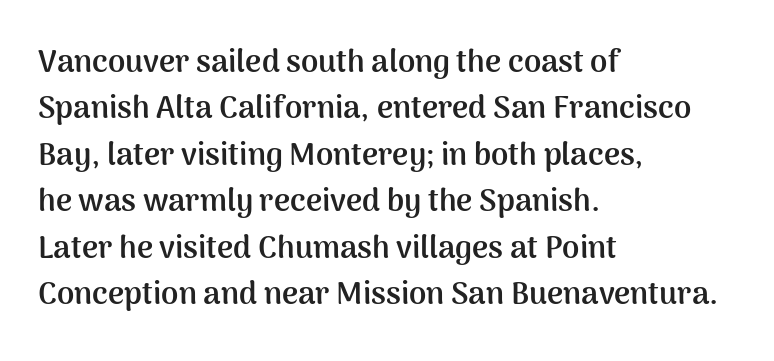
Q: Is the text bold? A: Yes.
Q: Is the text italic (slanted)? A: No, it is upright.
Q: Is the typeface a serif or a sans-serif typeface? A: Sans-serif.
Q: Is the text underlined? A: No.
Q: How is the paragraph aligned? A: Left-aligned.
Q: Is the spacing between letters normal or unusually wide? A: Normal.
Q: Is the spacing between lines tight, normal or loose? A: Normal.
Q: Width (condensed, normal, or wide)? A: Normal.
Q: Stroke contrast? A: Medium.
Q: x-height? A: Medium.
Q: Monospaced? A: No.
